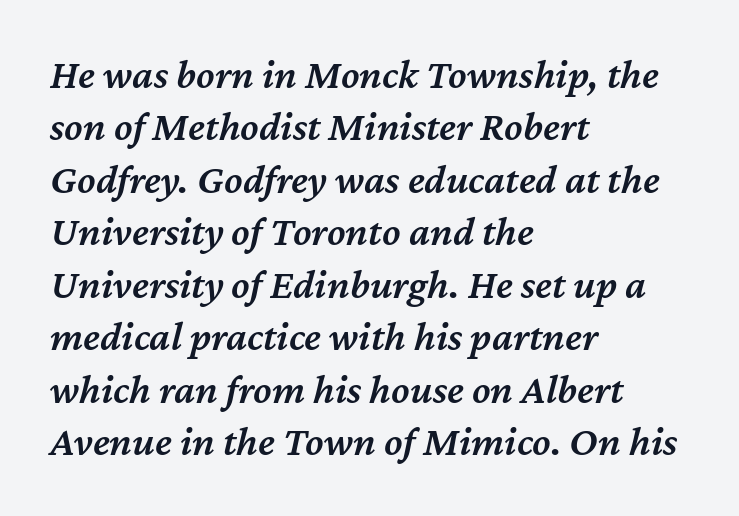
The image shows 42 px semibold type, italic (leaning right); set left-aligned, normal line spacing (1.25x), normal letter spacing, not underlined; medium stroke contrast and a medium x-height.
